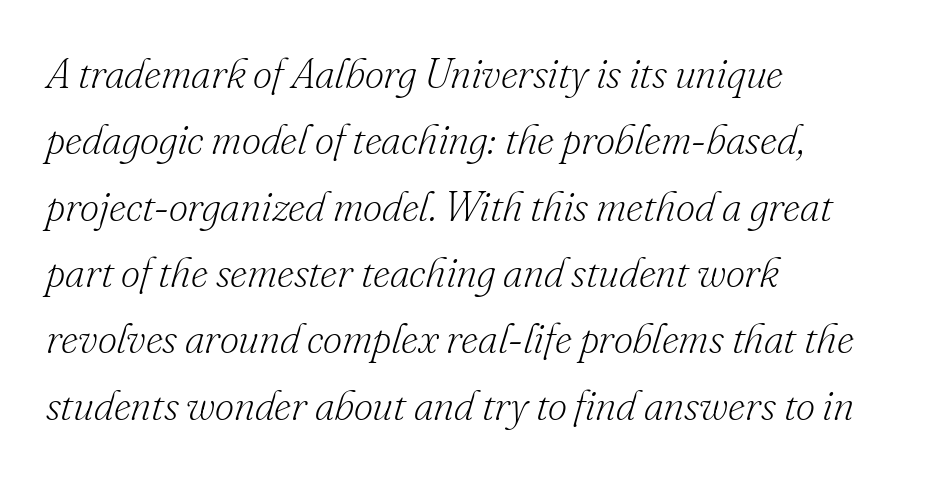
Quick note: italic. Typeset ragged right — the left edge is the straight one. This is not heavy type; no bold has been used. Caption: standard tracking, unaltered.
